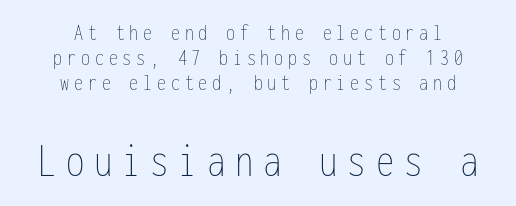
{"italic": "no", "bold": "no", "weight": "thin", "width": "condensed", "stroke_contrast": "low", "x_height": "medium", "monospaced": "yes", "underline": "no", "align": "center", "line_spacing": "tight", "line_spacing_ratio": 1.04, "letter_spacing": "wide", "letter_spacing_em": 0.2, "larger_block": "second", "size_ratio": 2.04, "glyph_px": 49}
